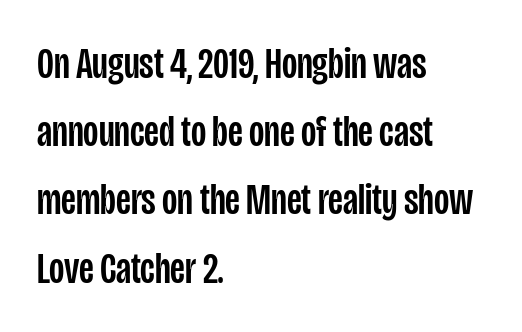
The image shows 44 px condensed sans-serif type, upright; set left-aligned, normal line spacing (1.55x), normal letter spacing, not underlined; low stroke contrast and a large x-height.
